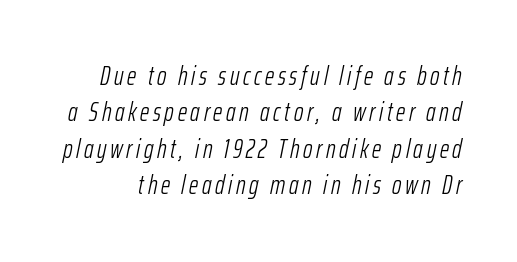
{"italic": "yes", "lean": "right", "slant_degrees": 12, "bold": "no", "underline": "no", "line_spacing": "normal", "line_spacing_ratio": 1.4, "glyph_px": 26}
